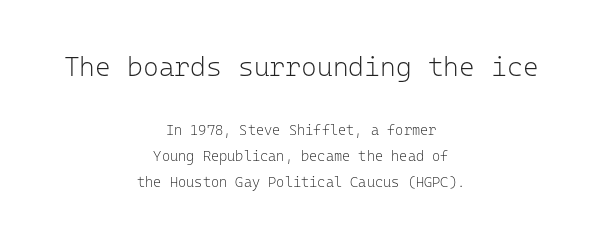
The face used here is rendered with its standard letterfit. On a weight scale, this lands at 450 or below. Note: larger setting up top, smaller setting below. Lines of text with bare space underneath.
